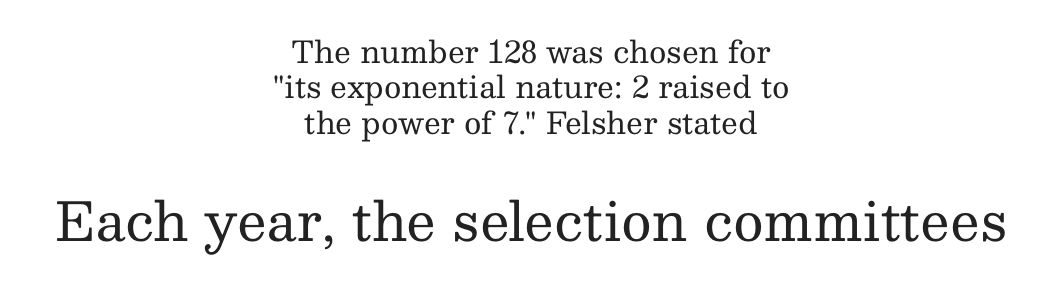
Q: Is the text bold? A: No.
Q: Is the text italic (slanted)? A: No, it is upright.
Q: Is the typeface a serif or a sans-serif typeface? A: Serif.
Q: Is the text underlined? A: No.
Q: How is the paragraph aligned? A: Centered.
Q: Is the spacing between letters normal or unusually wide? A: Normal.
Q: Which block of text is set in a larger size, the first (top) or the second (bottom)? A: The second (bottom) one.
Q: Width (condensed, normal, or wide)? A: Normal.
Q: Stroke contrast? A: Medium.
Q: x-height? A: Medium.
Q: Monospaced? A: No.
